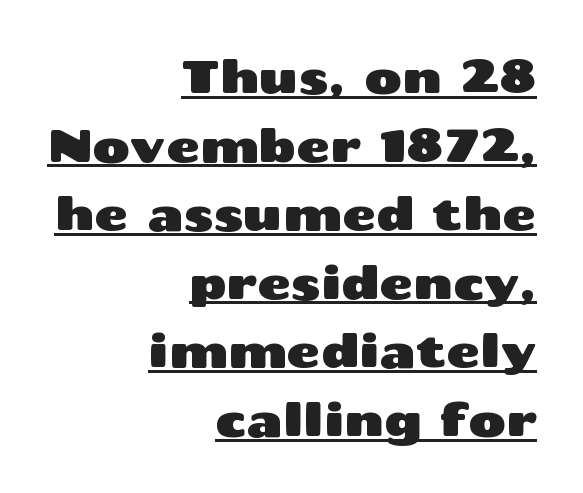
Q: Is the text italic (slanted)? A: No, it is upright.
Q: Is the typeface a serif or a sans-serif typeface? A: Sans-serif.
Q: Is the text underlined? A: Yes.
Q: How is the paragraph aligned? A: Right-aligned.
Q: Is the spacing between letters normal or unusually wide? A: Normal.
Q: Is the spacing between lines tight, normal or loose? A: Normal.
Q: Width (condensed, normal, or wide)? A: Wide.
Q: Stroke contrast? A: Medium.
Q: x-height? A: Medium.
Q: Monospaced? A: No.
